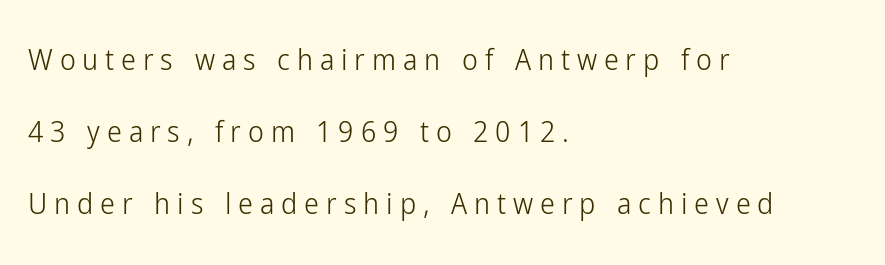
Q: Is the text bold? A: No.
Q: Is the text italic (slanted)? A: No, it is upright.
Q: Is the typeface a serif or a sans-serif typeface? A: Sans-serif.
Q: Is the text underlined? A: No.
Q: How is the paragraph aligned? A: Left-aligned.
Q: Is the spacing between letters normal or unusually wide? A: Unusually wide.
Q: Is the spacing between lines tight, normal or loose? A: Loose.
Q: Width (condensed, normal, or wide)? A: Condensed.
Q: Stroke contrast? A: Low.
Q: x-height? A: Medium.
Q: Monospaced? A: No.
